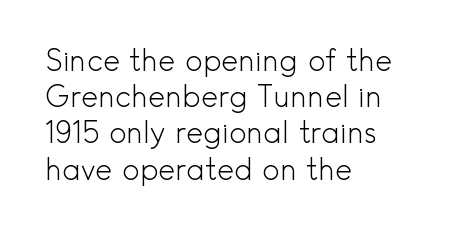
Words float on clear page, feet unadorned. The line-height multiplier appears to be the usual default. Posture: straight, roman, zero tilt. Nope, no serifs anywhere on these letters. Is the letter spacing exaggerated? No — it looks like the ordinary default.
